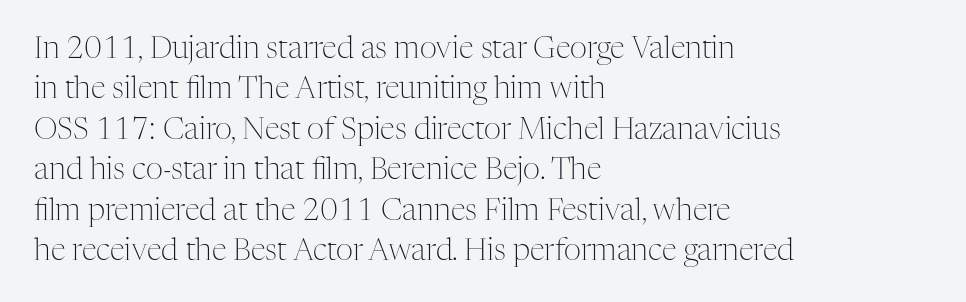
Q: Is the text bold? A: No.
Q: Is the text italic (slanted)? A: No, it is upright.
Q: Is the typeface a serif or a sans-serif typeface? A: Serif.
Q: Is the text underlined? A: No.
Q: How is the paragraph aligned? A: Left-aligned.
Q: Is the spacing between letters normal or unusually wide? A: Normal.
Q: Is the spacing between lines tight, normal or loose? A: Normal.
Q: Width (condensed, normal, or wide)? A: Normal.
Q: Stroke contrast? A: Medium.
Q: x-height? A: Medium.
Q: Monospaced? A: No.
